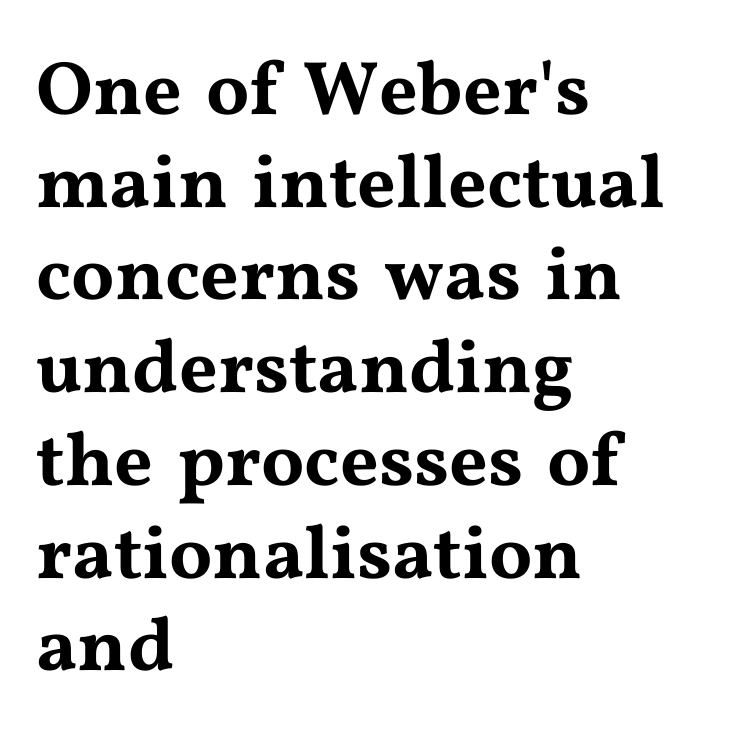
Q: Is the text italic (slanted)? A: No, it is upright.
Q: Is the typeface a serif or a sans-serif typeface? A: Serif.
Q: Is the text underlined? A: No.
Q: How is the paragraph aligned? A: Left-aligned.
Q: Is the spacing between letters normal or unusually wide? A: Normal.
Q: Width (condensed, normal, or wide)? A: Wide.
Q: Stroke contrast? A: Medium.
Q: x-height? A: Medium.
Q: Monospaced? A: No.
